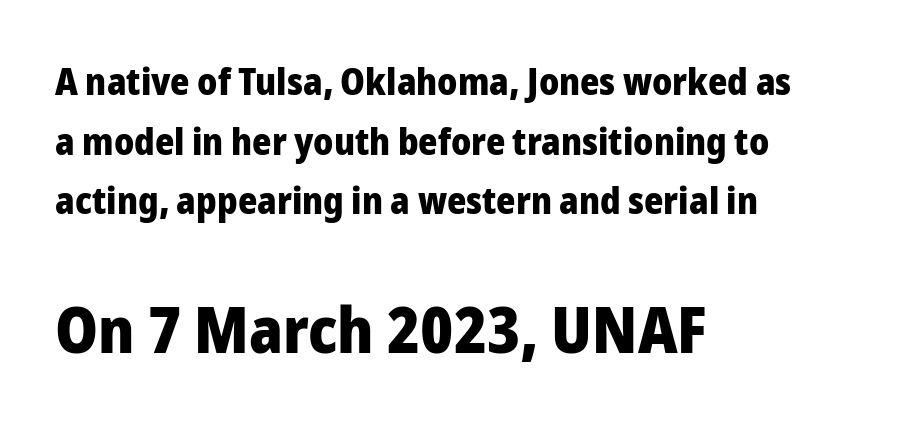
A normal amount of white space separates one row of letters from the next. The specimen reads as upright at a glance. Does extra space separate the letters? No, they use regular spacing. The rag falls on the right side of this text block. Which of the two is more prominent by size? The second, at the bottom.
